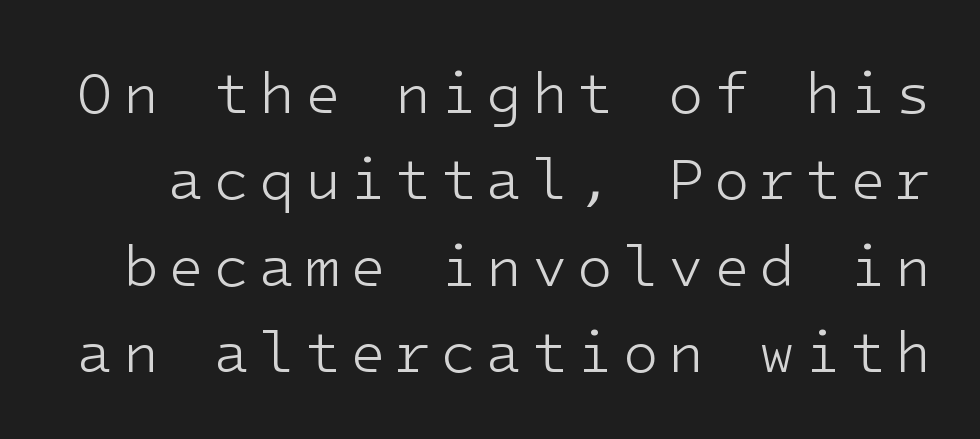
The typesetting does not lean heavy: it is not bold. Compared with typical paragraphs, the rows here are spaced about the same. A typesetter would label this face a sans. Any mark beneath the type? The region is blank. Is there any slant? The stems are plumb.
